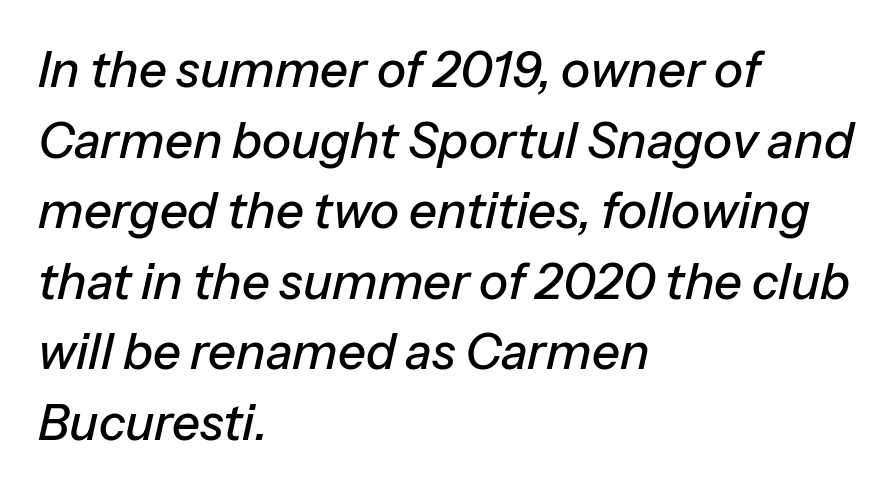
Q: Is the text italic (slanted)? A: Yes, it leans right by about 13 degrees.
Q: Is the text underlined? A: No.
Q: How is the paragraph aligned? A: Left-aligned.
Q: Is the spacing between letters normal or unusually wide? A: Normal.
Q: Is the spacing between lines tight, normal or loose? A: Normal.
Q: Width (condensed, normal, or wide)? A: Normal.
Q: Stroke contrast? A: Low.
Q: x-height? A: Medium.
Q: Monospaced? A: No.
